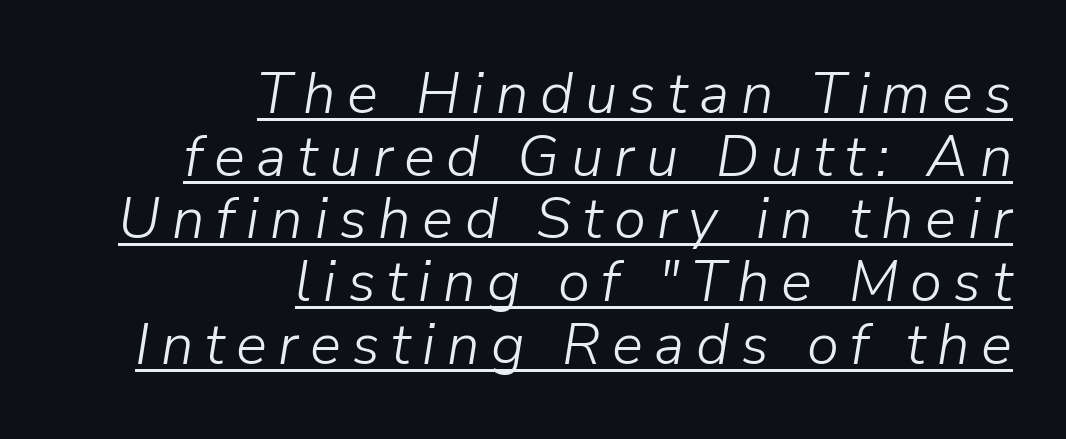
Vertical stems look standard width or narrower in stroke. Designer's note — italics engaged. The leading is snug, giving the passage a crowded texture. How are the letters spaced? Widely, with obvious added tracking. Looks like regular typesetting: each glyph gets only the width it needs.
